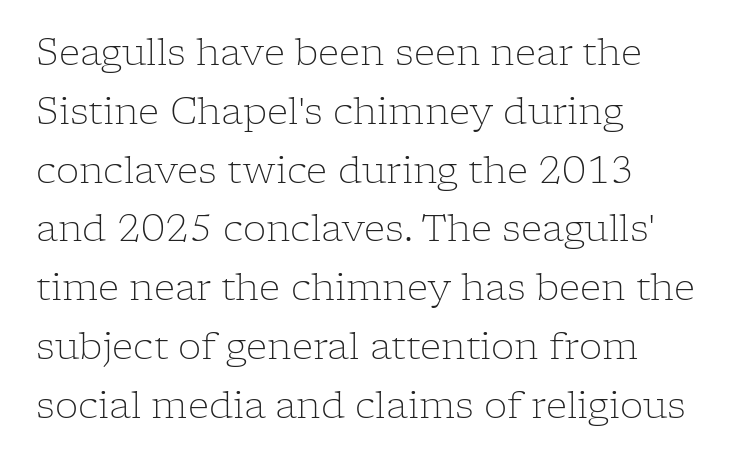
{"serif": "yes", "italic": "no", "bold": "no", "weight": "light", "width": "normal", "stroke_contrast": "low", "x_height": "medium", "monospaced": "no", "underline": "no", "align": "left", "line_spacing": "normal", "line_spacing_ratio": 1.59, "letter_spacing": "normal", "letter_spacing_em": 0.0, "glyph_px": 37}
